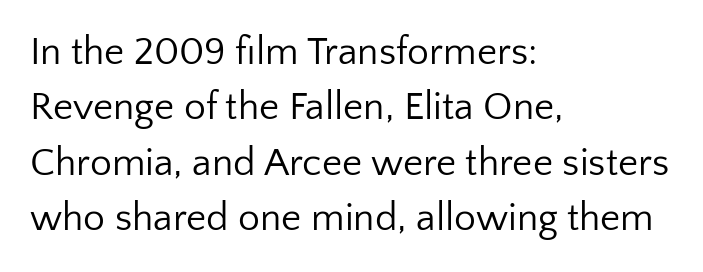
Q: Is the text bold? A: No.
Q: Is the text italic (slanted)? A: No, it is upright.
Q: Is the typeface a serif or a sans-serif typeface? A: Sans-serif.
Q: Is the text underlined? A: No.
Q: How is the paragraph aligned? A: Left-aligned.
Q: Is the spacing between letters normal or unusually wide? A: Normal.
Q: Is the spacing between lines tight, normal or loose? A: Normal.
Q: Width (condensed, normal, or wide)? A: Normal.
Q: Stroke contrast? A: Low.
Q: x-height? A: Medium.
Q: Monospaced? A: No.
